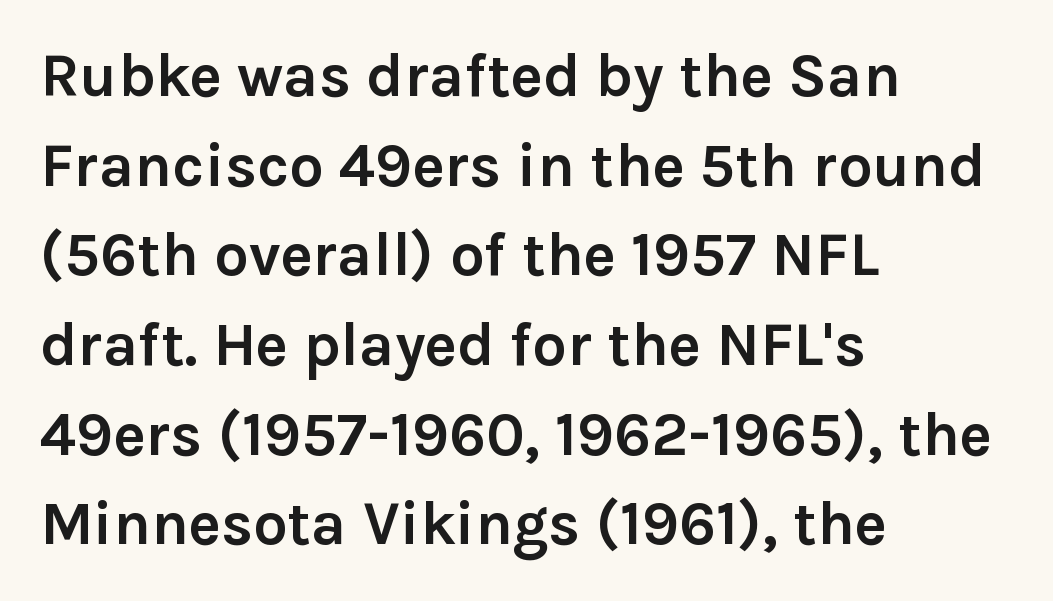
The image shows 61 px semibold sans-serif type, upright; set left-aligned, normal line spacing (1.47x), normal letter spacing, not underlined; a medium x-height.
